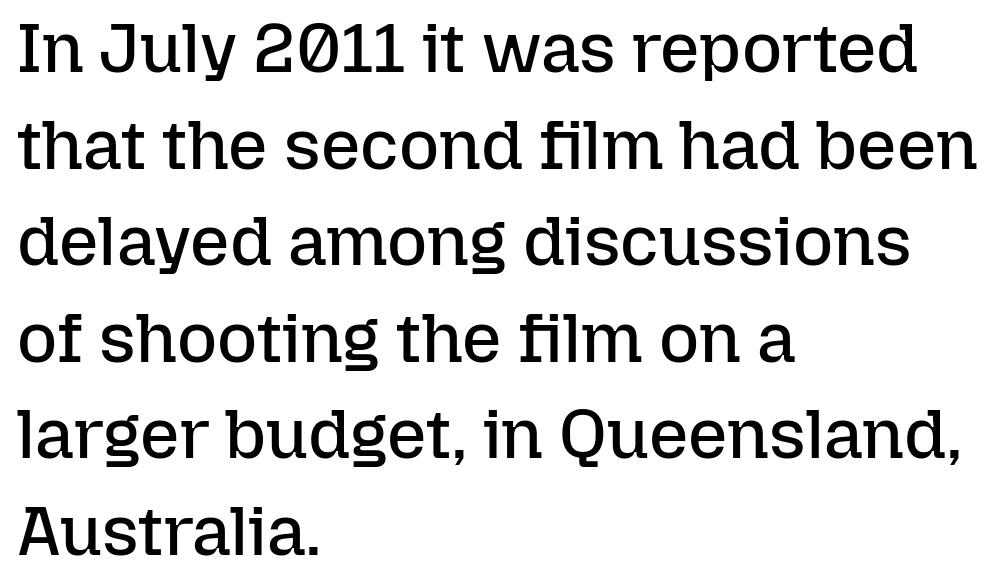
{"italic": "no", "bold": "no", "weight": "regular", "width": "normal", "stroke_contrast": "low", "x_height": "medium", "monospaced": "no", "underline": "no", "align": "left", "line_spacing": "normal", "line_spacing_ratio": 1.4, "letter_spacing": "normal", "letter_spacing_em": 0.0, "glyph_px": 69}
